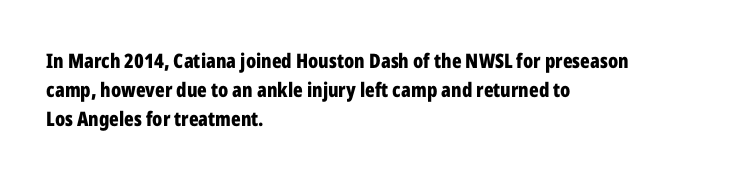
The image shows 20 px bold type, upright; set left-aligned, normal line spacing (1.46x), normal letter spacing, not underlined.
